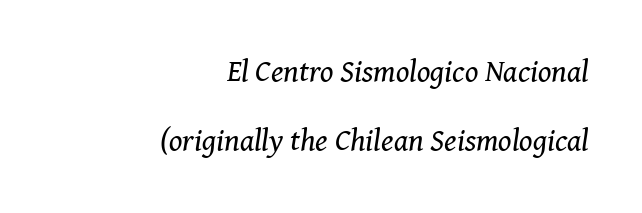
The image shows 31 px regular-weight serif type, italic (leaning right); set right-aligned, loose line spacing (2.24x), normal letter spacing, not underlined; medium stroke contrast and a medium x-height.
